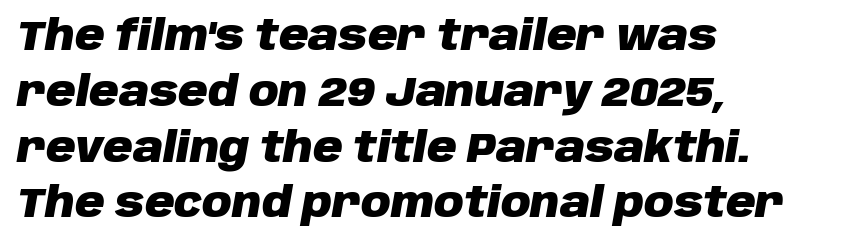
If you measured baseline to baseline, you'd find a middling distance. The text block is weighted toward the left margin, trailing off unevenly rightward. Students, this is bold: see how much ink each stroke carries. A typesetter would mark this as italic.
